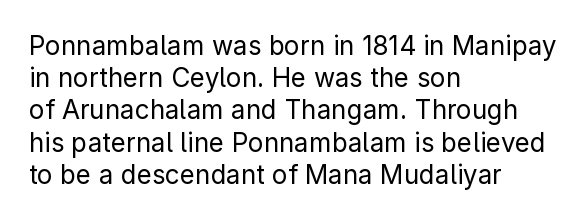
Q: Is the text bold? A: No.
Q: Is the text italic (slanted)? A: No, it is upright.
Q: Is the text underlined? A: No.
Q: How is the paragraph aligned? A: Left-aligned.
Q: Is the spacing between letters normal or unusually wide? A: Normal.
